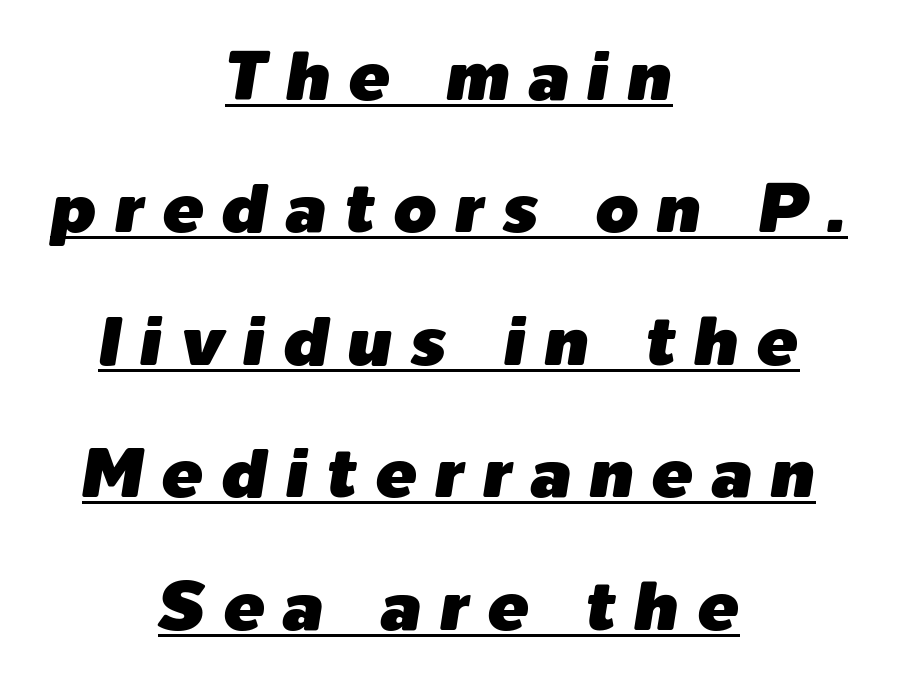
{"italic": "yes", "lean": "right", "slant_degrees": 9, "width": "normal", "stroke_contrast": "low", "x_height": "medium", "monospaced": "no", "underline": "yes", "align": "center", "line_spacing": "loose", "line_spacing_ratio": 1.92, "letter_spacing": "wide", "letter_spacing_em": 0.26, "glyph_px": 69}
